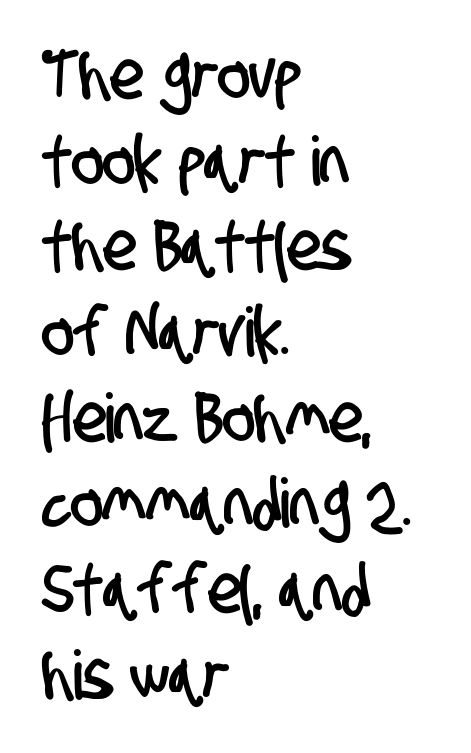
Casual observation: everything's shoved over to the left. Honestly, there is no underline to notice here at all. This is sans-serif lettering, the kind often seen on screens and signage. Short note: letters normally spaced.
